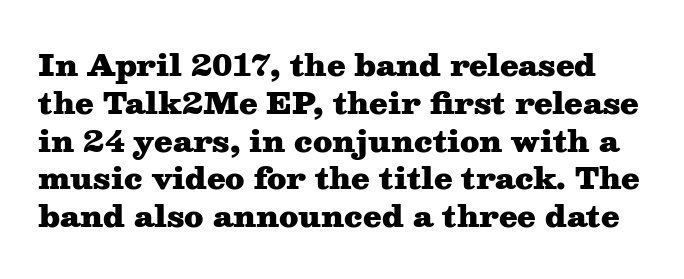
Q: Is the text bold? A: Yes.
Q: Is the text italic (slanted)? A: No, it is upright.
Q: Is the typeface a serif or a sans-serif typeface? A: Serif.
Q: Is the text underlined? A: No.
Q: Is the spacing between letters normal or unusually wide? A: Normal.
Q: Is the spacing between lines tight, normal or loose? A: Normal.
Q: Width (condensed, normal, or wide)? A: Wide.
Q: Stroke contrast? A: Medium.
Q: x-height? A: Medium.
Q: Monospaced? A: No.
